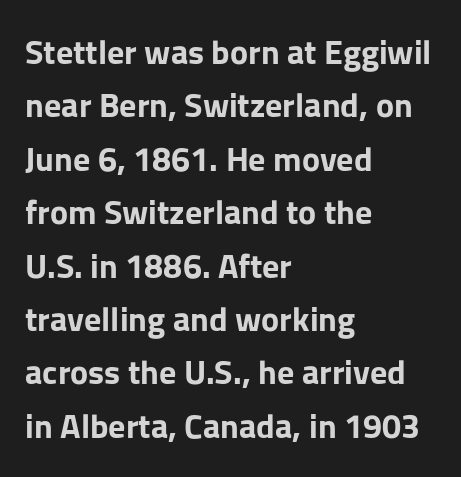
{"serif": "no", "italic": "no", "bold": "yes", "weight": "bold", "width": "normal", "stroke_contrast": "low", "x_height": "medium", "monospaced": "no", "underline": "no", "align": "left", "line_spacing": "normal", "line_spacing_ratio": 1.57, "letter_spacing": "normal", "letter_spacing_em": 0.0, "glyph_px": 34}
